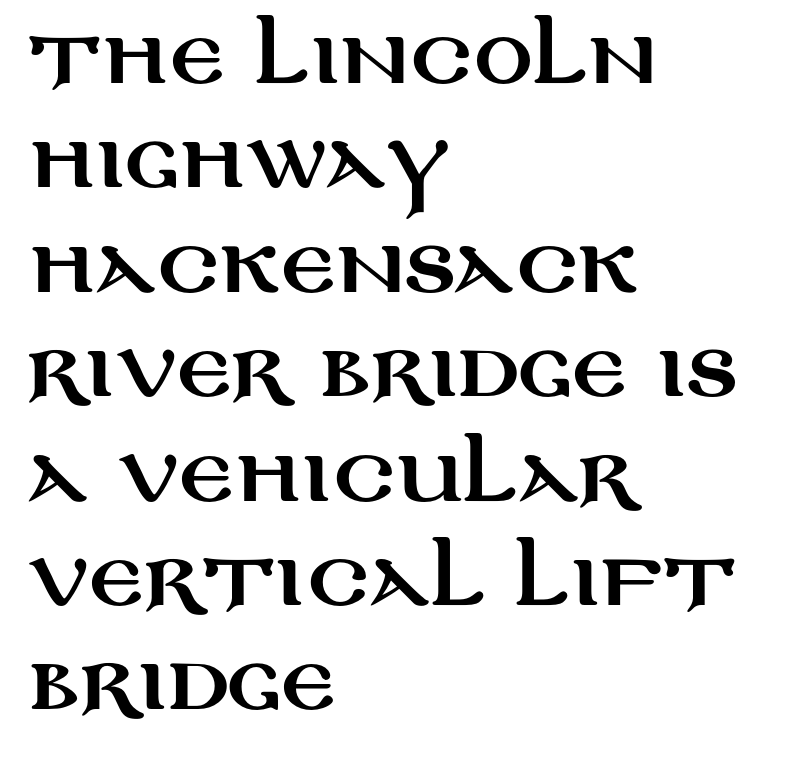
Q: Is the text italic (slanted)? A: No, it is upright.
Q: Is the typeface a serif or a sans-serif typeface? A: Sans-serif.
Q: Is the text underlined? A: No.
Q: How is the paragraph aligned? A: Left-aligned.
Q: Is the spacing between letters normal or unusually wide? A: Normal.
Q: Is the spacing between lines tight, normal or loose? A: Normal.
Q: Width (condensed, normal, or wide)? A: Wide.
Q: Stroke contrast? A: Medium.
Q: x-height? A: Large.
Q: Monospaced? A: No.
